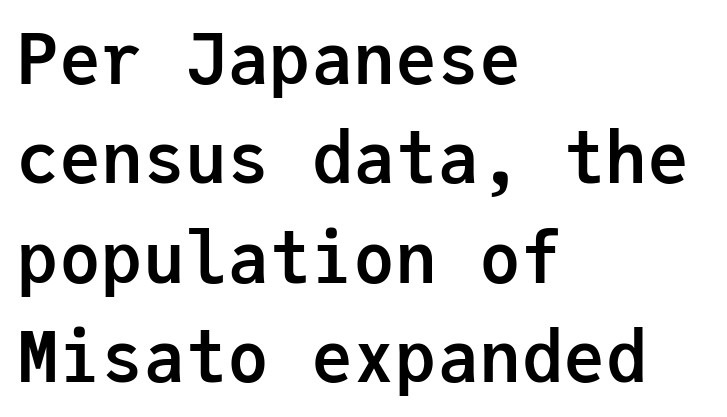
{"serif": "no", "italic": "no", "bold": "yes", "weight": "semibold", "width": "normal", "stroke_contrast": "low", "x_height": "medium", "monospaced": "yes", "underline": "no", "align": "left", "line_spacing": "normal", "line_spacing_ratio": 1.42, "letter_spacing": "normal", "letter_spacing_em": 0.0, "glyph_px": 70}
